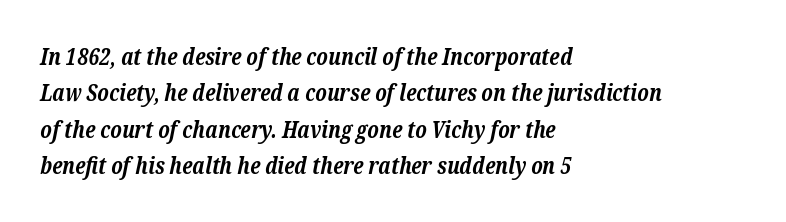
The image shows 23 px bold type, italic (leaning right); set left-aligned, normal line spacing (1.58x), normal letter spacing, not underlined.
